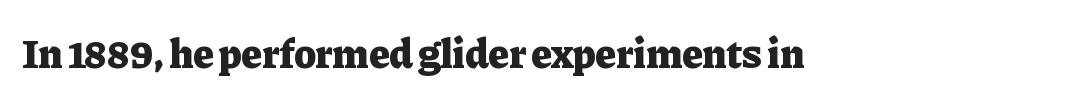
The image shows 41 px heavy serif type, upright; set normal letter spacing, not underlined; low stroke contrast and a medium x-height.
